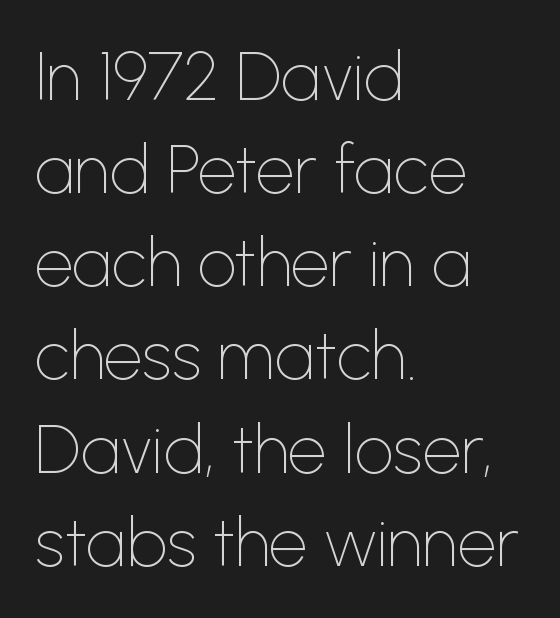
Q: Is the text bold? A: No.
Q: Is the text italic (slanted)? A: No, it is upright.
Q: Is the typeface a serif or a sans-serif typeface? A: Sans-serif.
Q: Is the text underlined? A: No.
Q: How is the paragraph aligned? A: Left-aligned.
Q: Is the spacing between letters normal or unusually wide? A: Normal.
Q: Is the spacing between lines tight, normal or loose? A: Normal.
Q: Width (condensed, normal, or wide)? A: Normal.
Q: Stroke contrast? A: Low.
Q: x-height? A: Medium.
Q: Monospaced? A: No.
